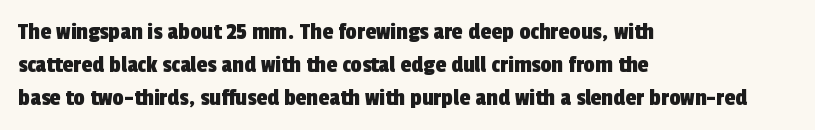
Q: Is the text underlined? A: No.
Q: How is the paragraph aligned? A: Left-aligned.
Q: Is the spacing between letters normal or unusually wide? A: Normal.
Q: Is the spacing between lines tight, normal or loose? A: Normal.
